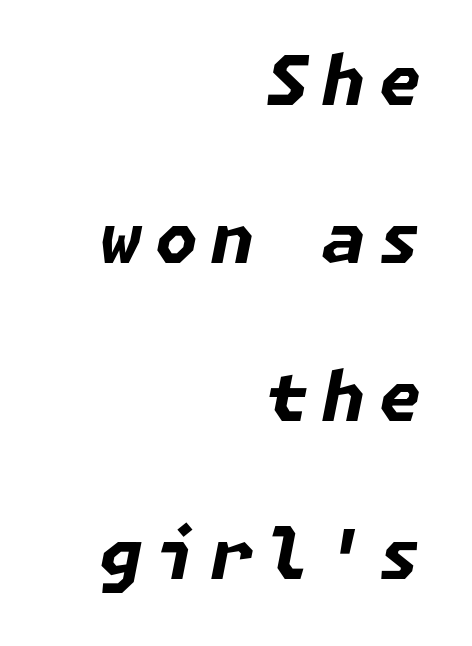
The strip under each line holds only bare page. Each new line begins a long way beneath the previous one. Look at the stroke-to-counter ratio: heavy, a bold. Caption: multi-line text, flush right, ragged left. A typesetter would mark this as italic.
